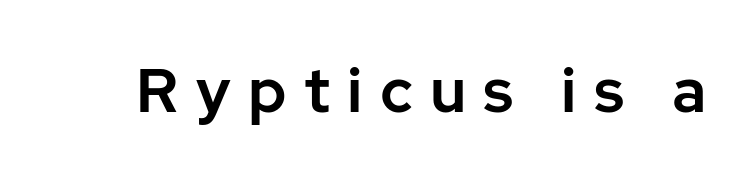
Q: Is the text italic (slanted)? A: No, it is upright.
Q: Is the typeface a serif or a sans-serif typeface? A: Sans-serif.
Q: Is the text underlined? A: No.
Q: Is the spacing between letters normal or unusually wide? A: Unusually wide.
Q: Width (condensed, normal, or wide)? A: Normal.
Q: Stroke contrast? A: Low.
Q: x-height? A: Medium.
Q: Monospaced? A: No.
